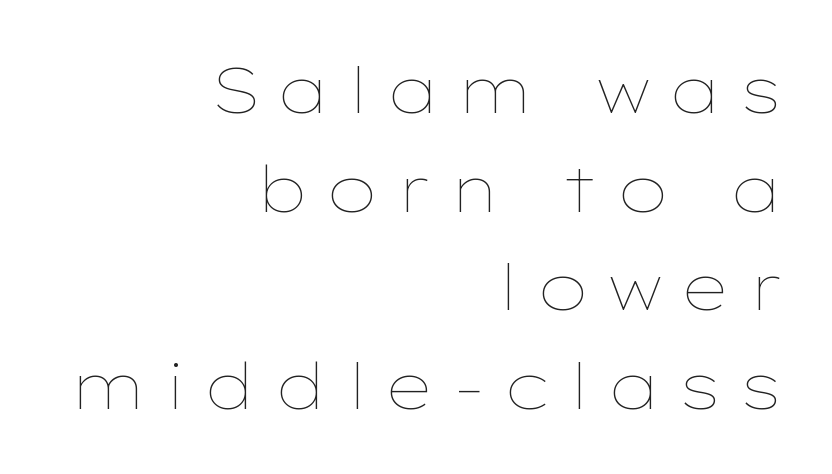
{"italic": "no", "bold": "no", "weight": "thin", "width": "wide", "stroke_contrast": "low", "x_height": "medium", "monospaced": "no", "underline": "no", "align": "right", "line_spacing": "normal", "line_spacing_ratio": 1.54, "letter_spacing": "wide", "letter_spacing_em": 0.27, "glyph_px": 64}
